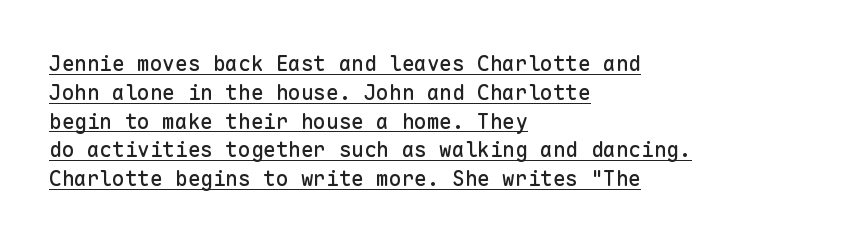
{"italic": "no", "underline": "yes", "align": "left", "line_spacing": "normal", "line_spacing_ratio": 1.37, "letter_spacing": "normal", "letter_spacing_em": 0.0, "glyph_px": 21}
